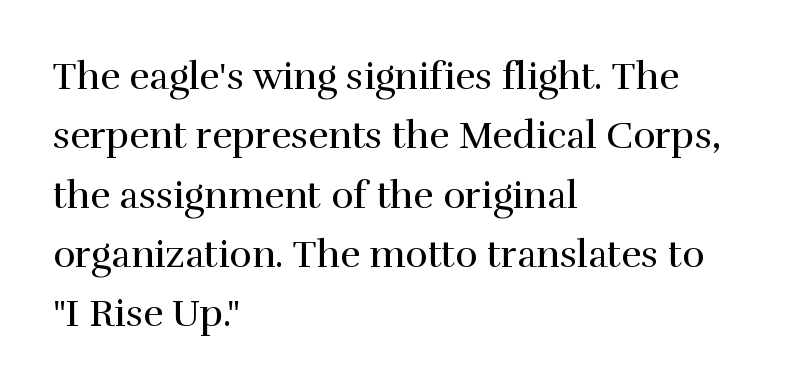
{"serif": "yes", "italic": "no", "bold": "no", "weight": "regular", "width": "normal", "x_height": "medium", "monospaced": "no", "underline": "no", "align": "left", "line_spacing": "normal", "line_spacing_ratio": 1.56, "letter_spacing": "normal", "letter_spacing_em": 0.0, "glyph_px": 38}
